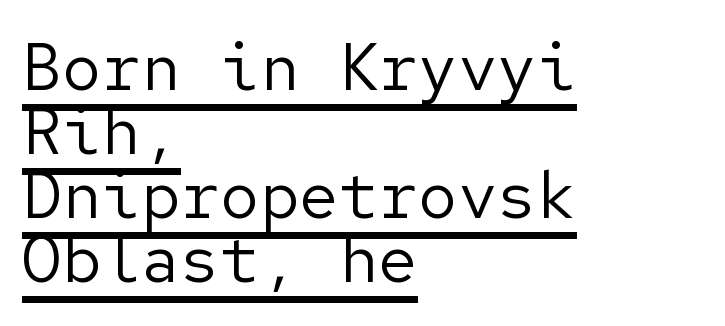
The image shows 66 px regular-weight sans-serif type, upright; set left-aligned, tight line spacing (0.97x), normal letter spacing, underlined; low stroke contrast and a medium x-height.
